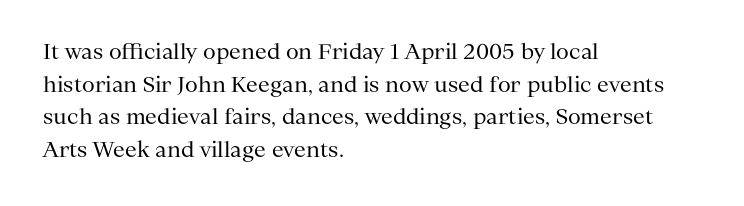
The axis of the letterforms is exactly vertical. Here the glyphs are tracked normally, forming tight word shapes. Descenders hang freely into open space. Line beginnings align vertically; line endings do not. The rows are spaced the way most documents space them.
